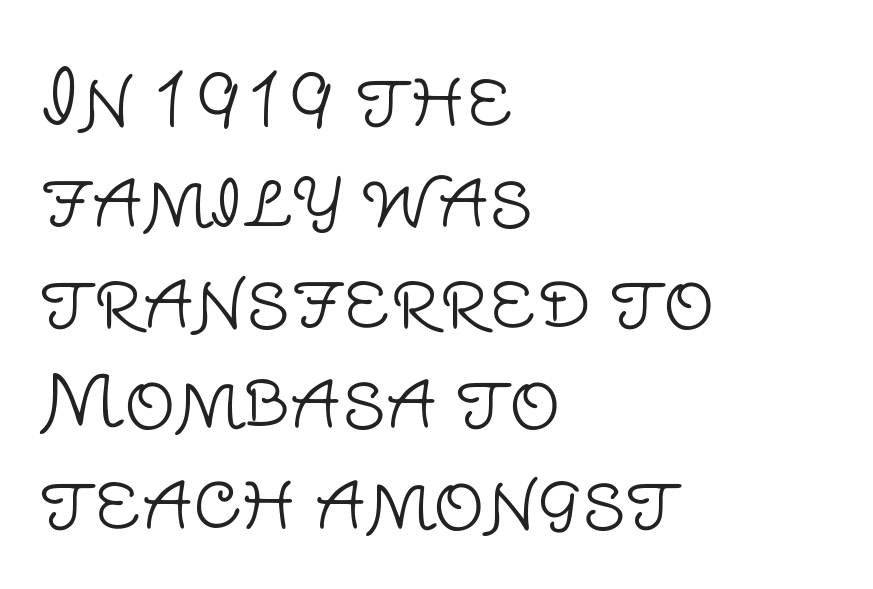
The image shows 72 px light sans-serif type; set left-aligned, normal line spacing (1.4x), normal letter spacing, not underlined; low stroke contrast and a large x-height.
